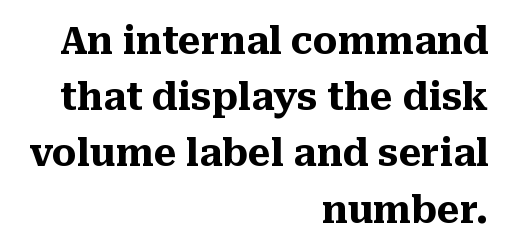
{"serif": "yes", "italic": "no", "bold": "yes", "weight": "heavy", "width": "normal", "stroke_contrast": "medium", "x_height": "medium", "monospaced": "no", "underline": "no", "align": "right", "line_spacing": "normal", "line_spacing_ratio": 1.52, "letter_spacing": "normal", "letter_spacing_em": 0.0, "glyph_px": 37}
